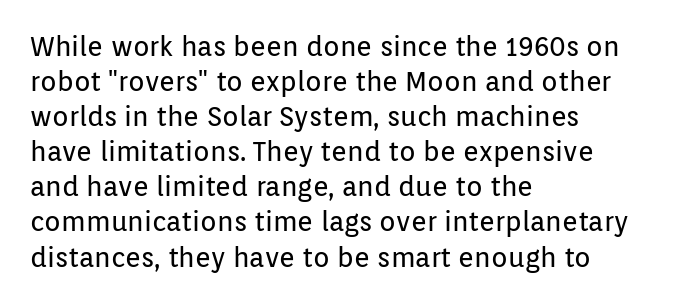
Style check: upright. Plain, unruled lines of type. The paragraph has a hard left edge and a soft right edge. This rendering leaves character spacing at its baseline value. A typesetter would call this leading conventional body-copy spacing. These glyphs show unthickened strokes, regular width or finer.
